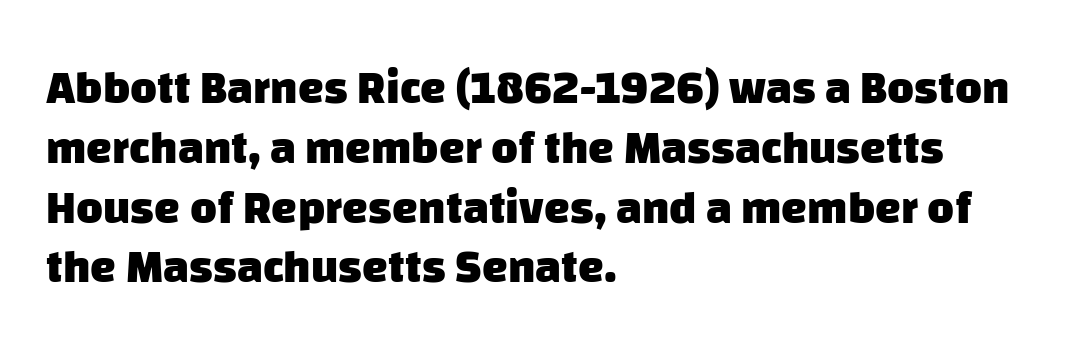
Q: Is the text bold? A: Yes.
Q: Is the typeface a serif or a sans-serif typeface? A: Sans-serif.
Q: Is the text underlined? A: No.
Q: How is the paragraph aligned? A: Left-aligned.
Q: Is the spacing between letters normal or unusually wide? A: Normal.
Q: Is the spacing between lines tight, normal or loose? A: Normal.
Q: Width (condensed, normal, or wide)? A: Normal.
Q: Stroke contrast? A: Low.
Q: x-height? A: Large.
Q: Monospaced? A: No.
